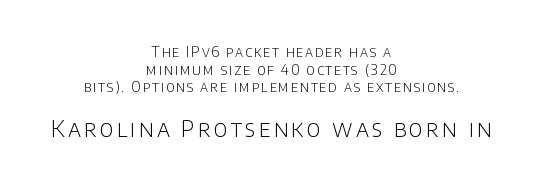
The image shows 23 px text type, upright; set centered, normal line spacing (1.26x), not underlined; the second (bottom) block is 1.64x larger.
